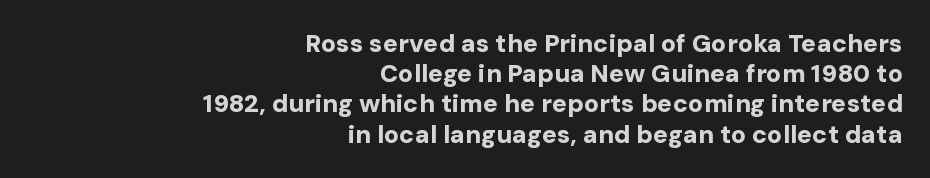
{"italic": "no", "bold": "yes", "underline": "no", "align": "right", "line_spacing_ratio": 1.21, "letter_spacing": "normal", "letter_spacing_em": 0.0, "glyph_px": 25}
